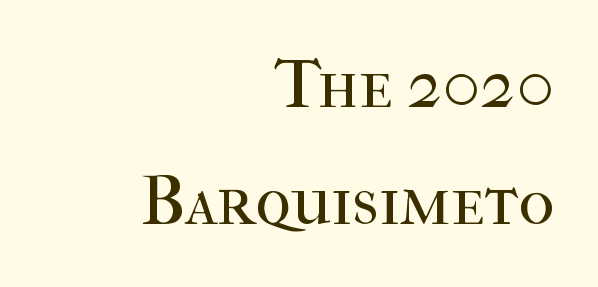
These lines stack with their right ends in a neat column. The rows are spaced the way most documents space them. Small tapered or slab feet sit at the stroke ends, so this counts as serif. In terms of letterspacing, this is plain default setting. The characters are drawn with everyday or finer stroke widths.
